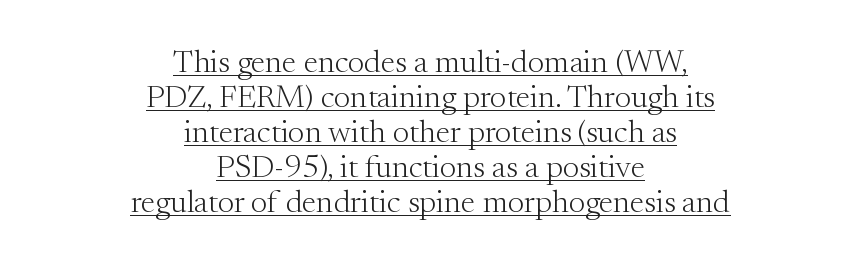
Q: Is the text bold? A: No.
Q: Is the text italic (slanted)? A: No, it is upright.
Q: Is the typeface a serif or a sans-serif typeface? A: Serif.
Q: Is the text underlined? A: Yes.
Q: How is the paragraph aligned? A: Centered.
Q: Is the spacing between letters normal or unusually wide? A: Normal.
Q: Is the spacing between lines tight, normal or loose? A: Tight.
Q: Width (condensed, normal, or wide)? A: Normal.
Q: Stroke contrast? A: Medium.
Q: x-height? A: Small.
Q: Monospaced? A: No.
